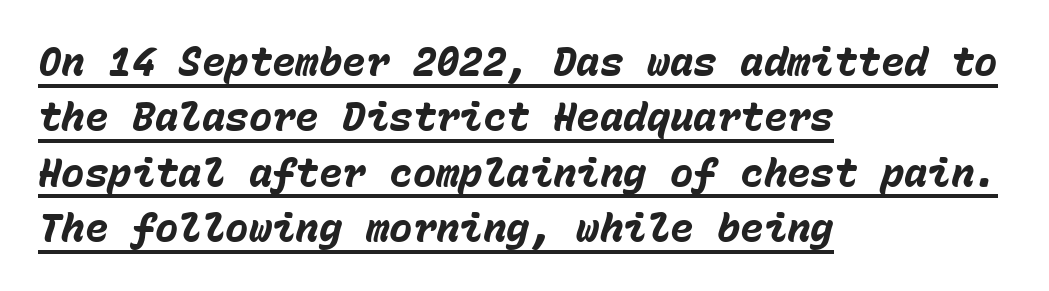
{"italic": "yes", "lean": "right", "slant_degrees": 15, "bold": "yes", "weight": "heavy", "width": "normal", "stroke_contrast": "low", "x_height": "medium", "monospaced": "yes", "underline": "yes", "align": "left", "line_spacing": "normal", "line_spacing_ratio": 1.42, "letter_spacing": "normal", "letter_spacing_em": 0.0, "glyph_px": 39}
